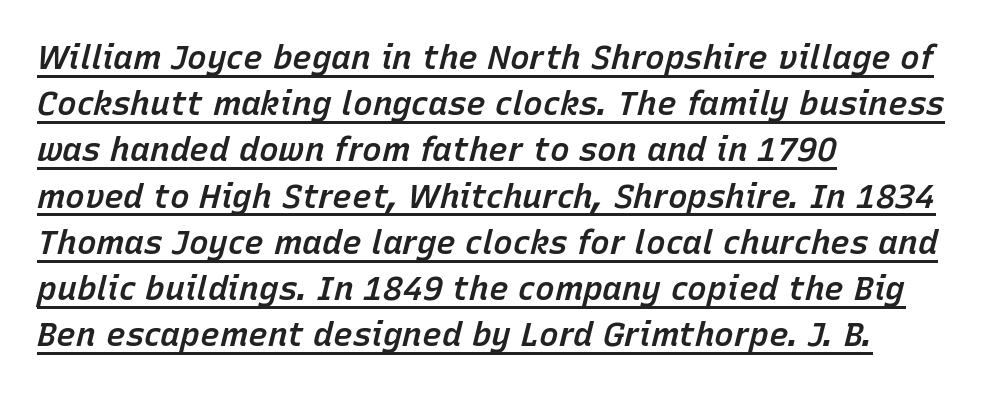
Compared with typical paragraphs, the rows here are spaced about the same. Looking at the ascenders, they clearly lean. Quick note: underline on. Semibold letterforms, between regular and bold. Teacher's note: observe the even left margin — that is flush-left alignment. Here the designer chose a conventional face with non-uniform glyph widths.
